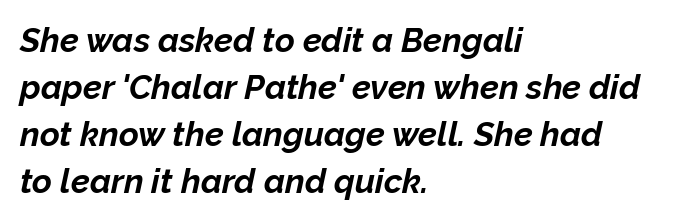
The image shows 34 px bold type, italic (leaning right); set left-aligned, normal line spacing (1.38x), normal letter spacing, not underlined; low stroke contrast and a medium x-height.
